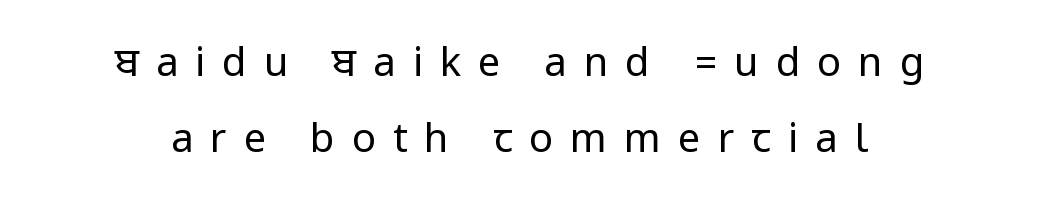
If you folded the block vertically in half, each line would mirror itself in length. Letter spacing: wide. This is the regular roman posture of the typeface. Regarding serifs, this sample does without them. Leading: increased. Is this a heavy cut? Hardly; it is regular or lighter.
